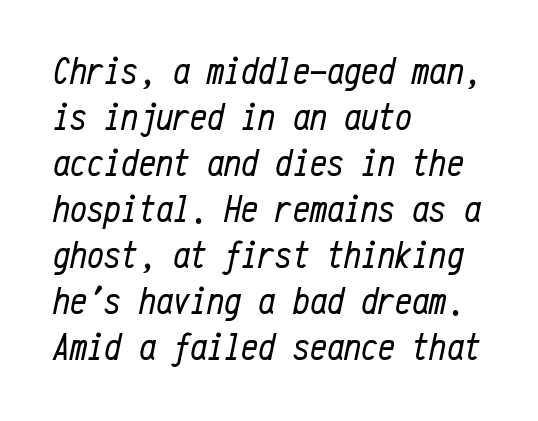
Q: Is the text bold? A: No.
Q: Is the text italic (slanted)? A: Yes, it leans right by about 12 degrees.
Q: Is the text underlined? A: No.
Q: How is the paragraph aligned? A: Left-aligned.
Q: Is the spacing between letters normal or unusually wide? A: Normal.
Q: Width (condensed, normal, or wide)? A: Condensed.
Q: Stroke contrast? A: Low.
Q: x-height? A: Medium.
Q: Monospaced? A: Yes.
